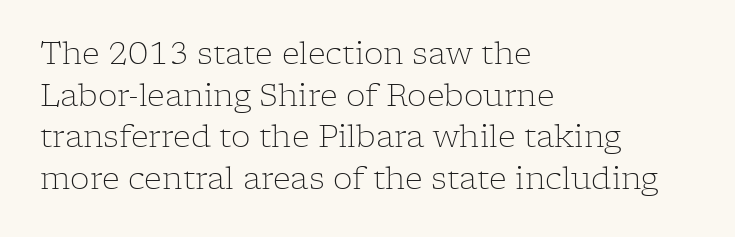
{"serif": "yes", "italic": "no", "bold": "no", "weight": "light", "width": "normal", "stroke_contrast": "low", "x_height": "medium", "monospaced": "no", "underline": "no", "align": "left", "line_spacing": "normal", "line_spacing_ratio": 1.34, "letter_spacing": "normal", "letter_spacing_em": 0.0, "glyph_px": 31}
